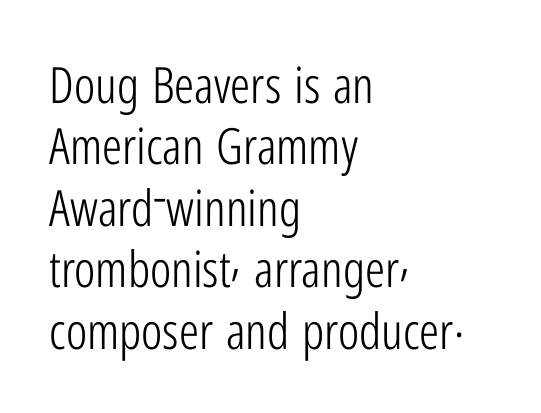
Q: Is the text bold? A: No.
Q: Is the text italic (slanted)? A: No, it is upright.
Q: Is the typeface a serif or a sans-serif typeface? A: Sans-serif.
Q: Is the text underlined? A: No.
Q: How is the paragraph aligned? A: Left-aligned.
Q: Is the spacing between letters normal or unusually wide? A: Normal.
Q: Width (condensed, normal, or wide)? A: Condensed.
Q: Stroke contrast? A: Low.
Q: x-height? A: Medium.
Q: Monospaced? A: No.
